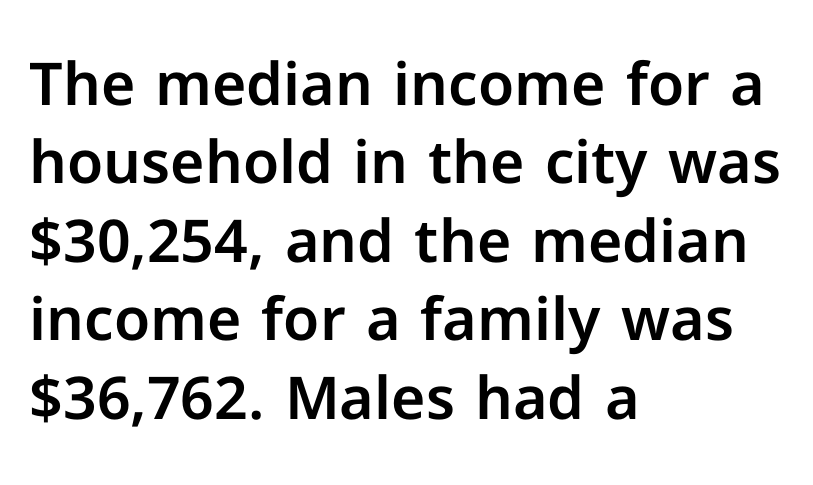
Character widths vary here, with narrow letters taking less room than wide ones. The designer went with a sans here, leaving each stem footless. Lines of text with bare space underneath. A classic flush-left, rag-right setting is used for this passage. Horizontal bands of white between lines are of average thickness. What stands out about the letter spacing? Nothing — it is the standard amount.
